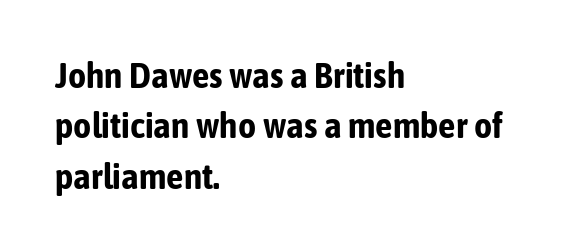
Regarding serifs, this sample does without them. This is heavy type, rendered in bold. You could not count columns in this text — the font is proportionally spaced. The passage shown is not underscored anywhere.
